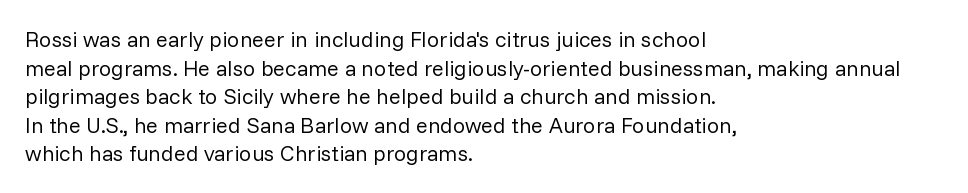
Check the space under the baseline: it is left empty. Characters follow at the spacing the type designer built in. These glyphs show unthickened strokes, regular width or finer. This is the regular roman posture of the typeface. A typesetter would call this leading conventional body-copy spacing. The compositor pushed each line to the left boundary.
